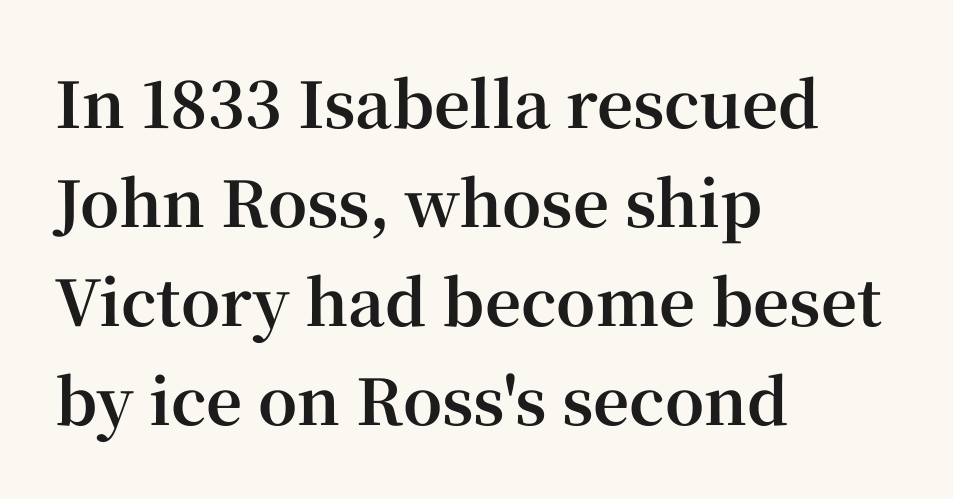
{"serif": "yes", "italic": "no", "bold": "yes", "weight": "bold", "width": "normal", "stroke_contrast": "high", "x_height": "medium", "monospaced": "no", "underline": "no", "align": "left", "line_spacing": "normal", "line_spacing_ratio": 1.57, "letter_spacing": "normal", "letter_spacing_em": 0.0, "glyph_px": 63}
